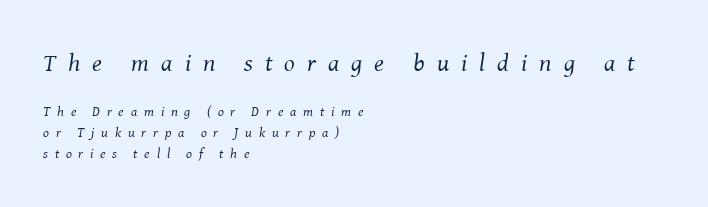
{"italic": "yes", "lean": "right", "slant_degrees": 8, "bold": "no", "underline": "no", "align": "left", "line_spacing": "normal", "line_spacing_ratio": 1.49, "letter_spacing": "wide", "letter_spacing_em": 0.48, "larger_block": "first", "size_ratio": 1.79, "glyph_px": 25}
